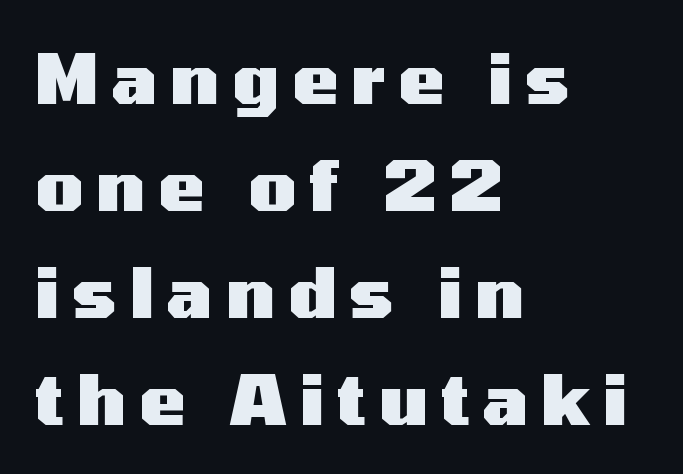
{"serif": "no", "italic": "no", "bold": "yes", "weight": "heavy", "width": "wide", "stroke_contrast": "medium", "x_height": "medium", "monospaced": "no", "underline": "no", "align": "left", "line_spacing": "normal", "line_spacing_ratio": 1.55, "glyph_px": 69}
